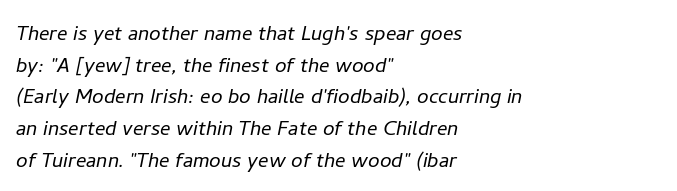
The image shows 26 px text type, italic (leaning right); set left-aligned, line spacing 1.22x, normal letter spacing, not underlined.
